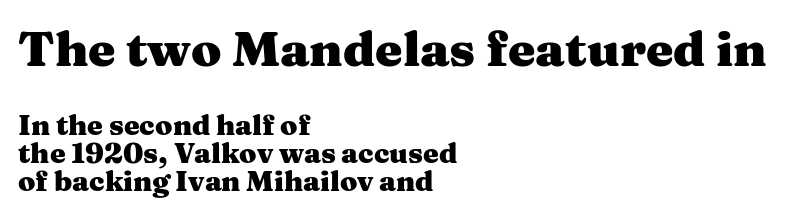
The image shows 49 px heavy, wide serif type, upright; set left-aligned, tight line spacing (1.01x), normal letter spacing, not underlined; the first (top) block is 1.75x larger; medium stroke contrast and a medium x-height.
